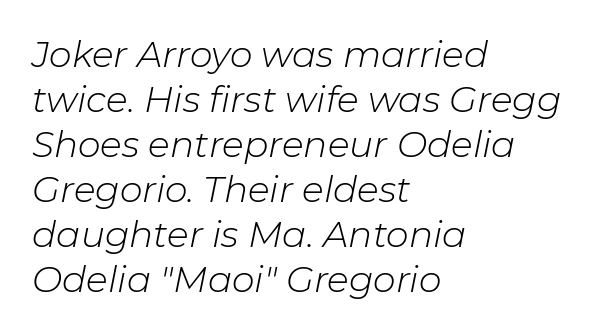
The image shows 36 px light type, italic (leaning right); set left-aligned, normal line spacing (1.25x), normal letter spacing, not underlined; low stroke contrast and a medium x-height.
